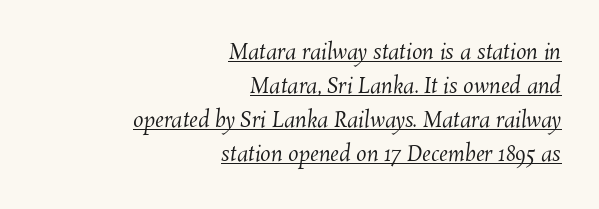
Q: Is the text bold? A: No.
Q: Is the text underlined? A: Yes.
Q: How is the paragraph aligned? A: Right-aligned.
Q: Is the spacing between letters normal or unusually wide? A: Normal.
Q: Is the spacing between lines tight, normal or loose? A: Normal.
